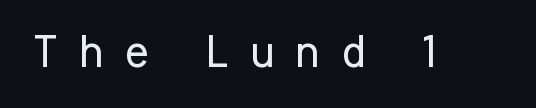
The image shows 45 px regular-weight, condensed sans-serif type, upright; set unusually wide letter spacing (+0.49 em), not underlined; low stroke contrast and a medium x-height.
